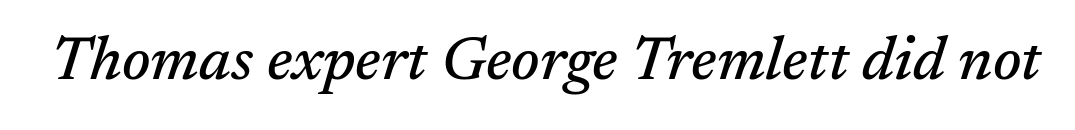
Serif or sans? Serif — the stroke terminals have little feet. Check under the words: just untouched page. This sample has the flowing, uneven cadence of proportional lettering. Rendered with sloped, italic letterforms.
